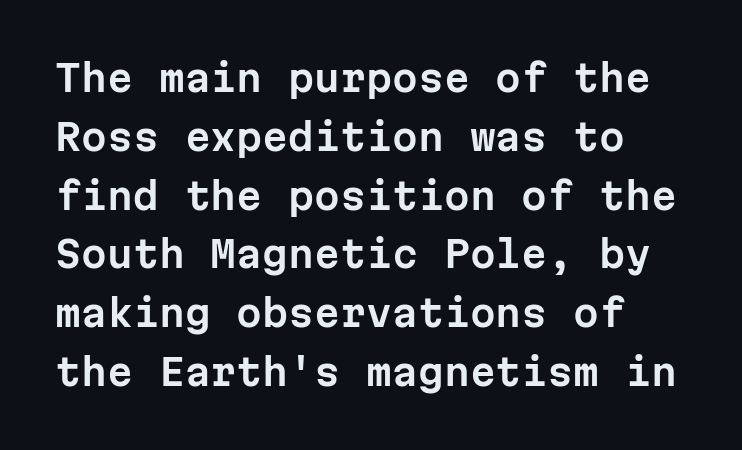
Q: Is the text italic (slanted)? A: No, it is upright.
Q: Is the typeface a serif or a sans-serif typeface? A: Sans-serif.
Q: Is the text underlined? A: No.
Q: Is the spacing between letters normal or unusually wide? A: Normal.
Q: Is the spacing between lines tight, normal or loose? A: Normal.
Q: Width (condensed, normal, or wide)? A: Normal.
Q: Stroke contrast? A: Low.
Q: x-height? A: Medium.
Q: Monospaced? A: Yes.
